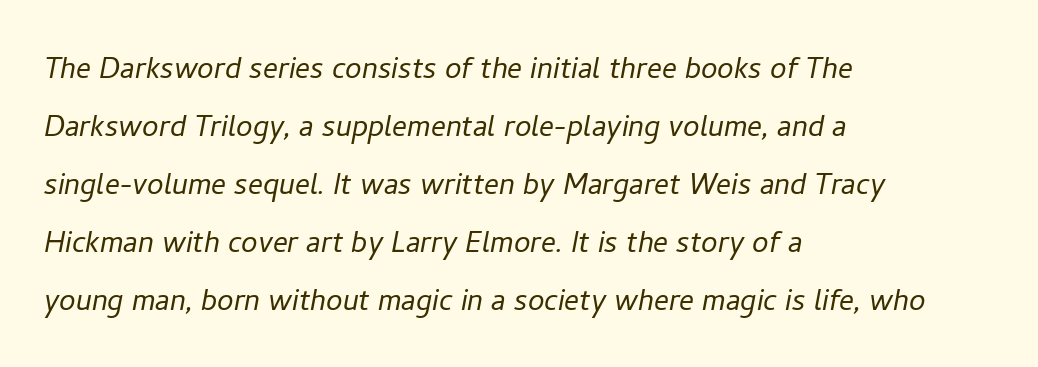
Q: Is the text bold? A: No.
Q: Is the text italic (slanted)? A: Yes, it leans right by about 11 degrees.
Q: Is the text underlined? A: No.
Q: How is the paragraph aligned? A: Left-aligned.
Q: Is the spacing between letters normal or unusually wide? A: Normal.
Q: Is the spacing between lines tight, normal or loose? A: Normal.
Q: Width (condensed, normal, or wide)? A: Normal.
Q: Stroke contrast? A: Low.
Q: x-height? A: Medium.
Q: Monospaced? A: No.
